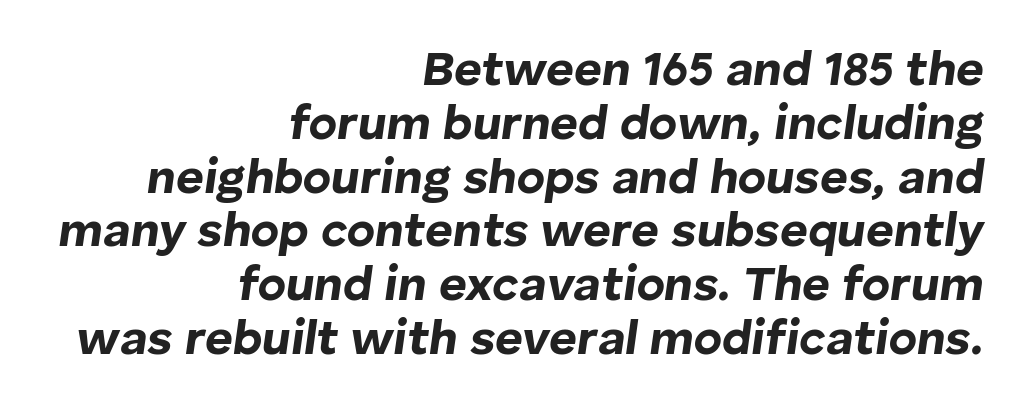
Nobody drew a line under any word here. Thick stems and heavy bowls — unmistakably bold. The rendering uses a small line-height, squeezing the rows. This sample uses an oblique cut, with every glyph tilted off the vertical. If you drew a ruler down the right edge, every line would touch it.
